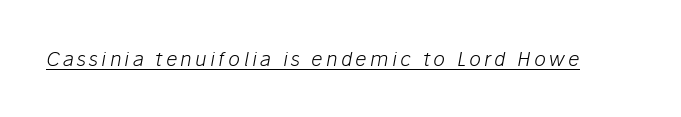
The image shows 20 px text type, italic (leaning right); set underlined.
